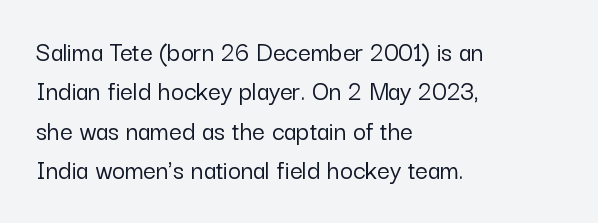
The image shows 28 px sans-serif type, upright; set left-aligned, normal line spacing (1.41x), normal letter spacing, not underlined; low stroke contrast and a medium x-height.
